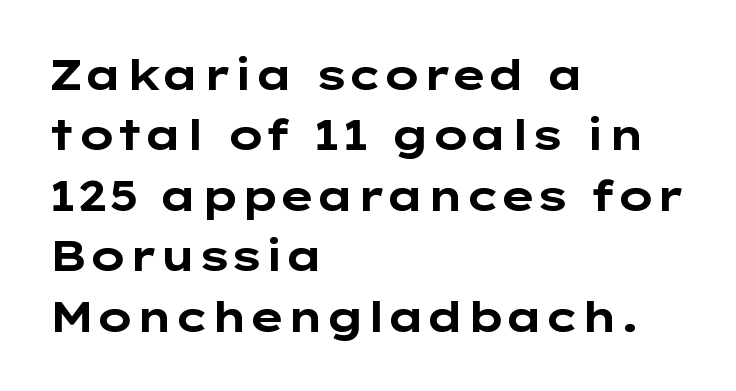
The image shows 42 px bold, wide sans-serif type, upright; set left-aligned, normal line spacing (1.44x), normal letter spacing, not underlined; low stroke contrast and a medium x-height.
